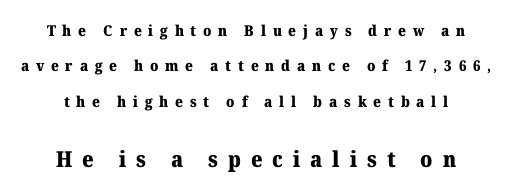
{"italic": "no", "bold": "yes", "underline": "no", "align": "center", "line_spacing": "loose", "line_spacing_ratio": 2.36, "letter_spacing": "wide", "letter_spacing_em": 0.45, "larger_block": "second", "size_ratio": 1.47, "glyph_px": 22}
